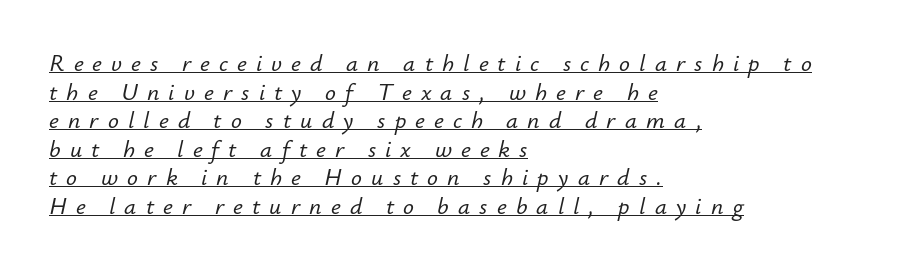
{"italic": "yes", "lean": "right", "slant_degrees": 12, "underline": "yes", "align": "left", "line_spacing_ratio": 1.19, "letter_spacing": "wide", "letter_spacing_em": 0.38, "glyph_px": 24}
